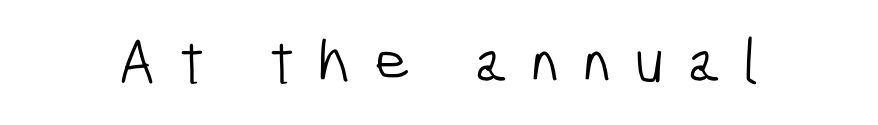
The image shows 62 px light, condensed sans-serif type; set unusually wide letter spacing (+0.38 em), not underlined; low stroke contrast and a medium x-height.
